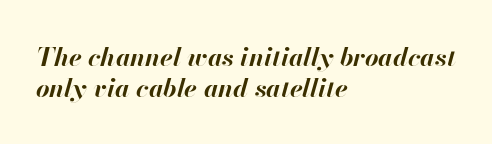
{"italic": "yes", "lean": "right", "slant_degrees": 13, "bold": "yes", "underline": "no", "align": "left", "line_spacing_ratio": 1.18, "letter_spacing": "normal", "letter_spacing_em": 0.0, "glyph_px": 26}
